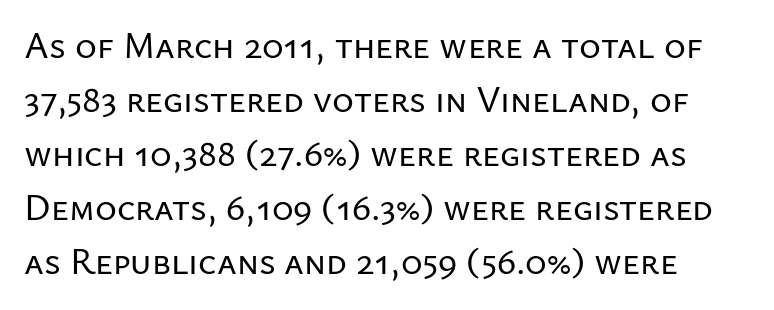
{"serif": "no", "italic": "no", "width": "normal", "stroke_contrast": "low", "x_height": "medium", "monospaced": "no", "underline": "no", "line_spacing": "normal", "line_spacing_ratio": 1.46, "letter_spacing": "normal", "letter_spacing_em": 0.0, "glyph_px": 37}
